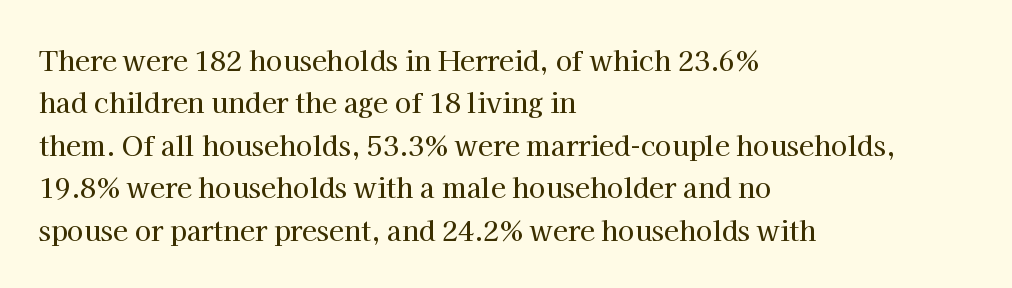
{"italic": "no", "underline": "no", "align": "left", "line_spacing": "normal", "line_spacing_ratio": 1.57, "letter_spacing": "normal", "letter_spacing_em": 0.0, "glyph_px": 27}
